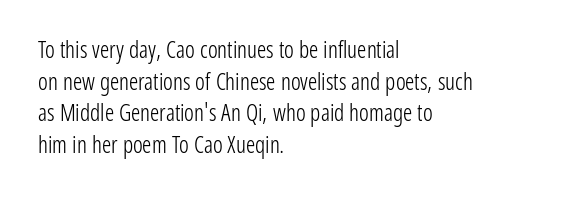
A roman cut, with each character standing at attention. Line spacing here is normal. The text block is weighted toward the left margin, trailing off unevenly rightward. Lines of text with bare space underneath. Nothing unusual about the tracking: characters are spaced as the font intends. A quiet, ordinary-to-light weight characterises the typeface.
